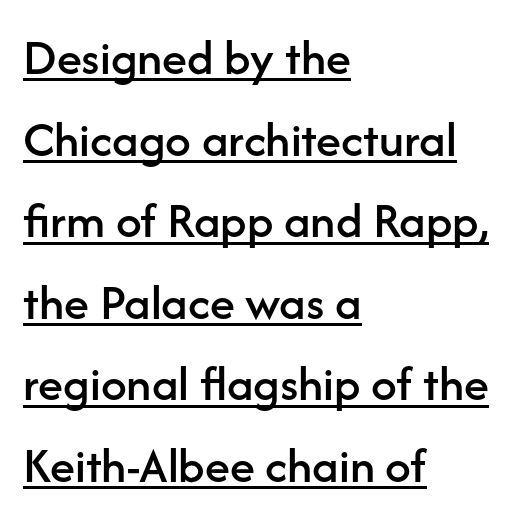
The image shows 51 px sans-serif type, upright; set left-aligned, normal line spacing (1.6x), normal letter spacing, underlined; low stroke contrast and a medium x-height.
